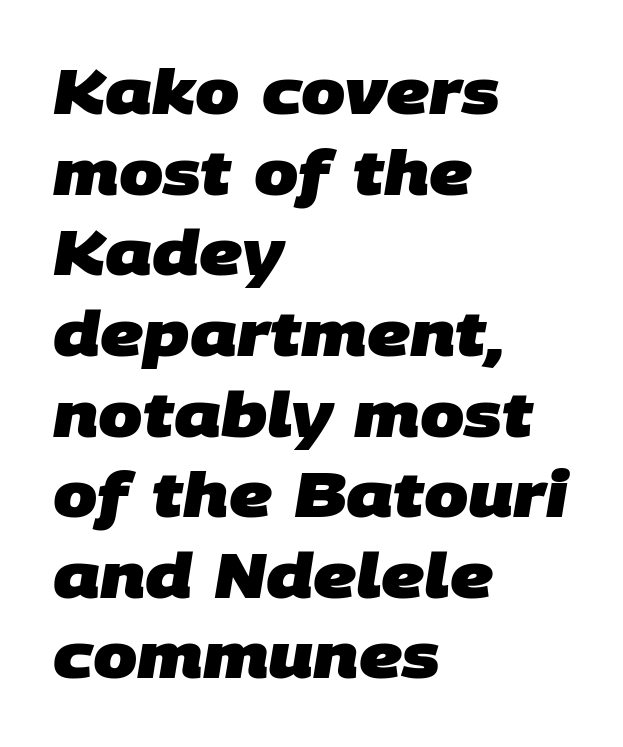
Q: Is the text bold? A: Yes.
Q: Is the typeface a serif or a sans-serif typeface? A: Sans-serif.
Q: Is the text underlined? A: No.
Q: How is the paragraph aligned? A: Left-aligned.
Q: Is the spacing between letters normal or unusually wide? A: Normal.
Q: Is the spacing between lines tight, normal or loose? A: Normal.
Q: Width (condensed, normal, or wide)? A: Normal.
Q: Stroke contrast? A: Low.
Q: x-height? A: Large.
Q: Monospaced? A: No.
